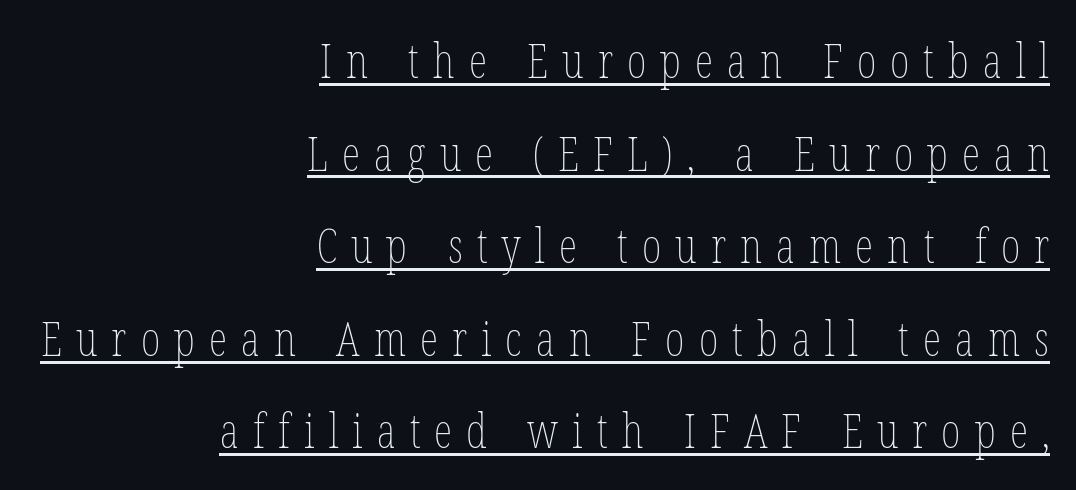
Q: Is the text bold? A: No.
Q: Is the text italic (slanted)? A: No, it is upright.
Q: Is the text underlined? A: Yes.
Q: How is the paragraph aligned? A: Right-aligned.
Q: Is the spacing between letters normal or unusually wide? A: Unusually wide.
Q: Is the spacing between lines tight, normal or loose? A: Loose.
Q: Width (condensed, normal, or wide)? A: Condensed.
Q: Stroke contrast? A: Low.
Q: x-height? A: Medium.
Q: Monospaced? A: No.
